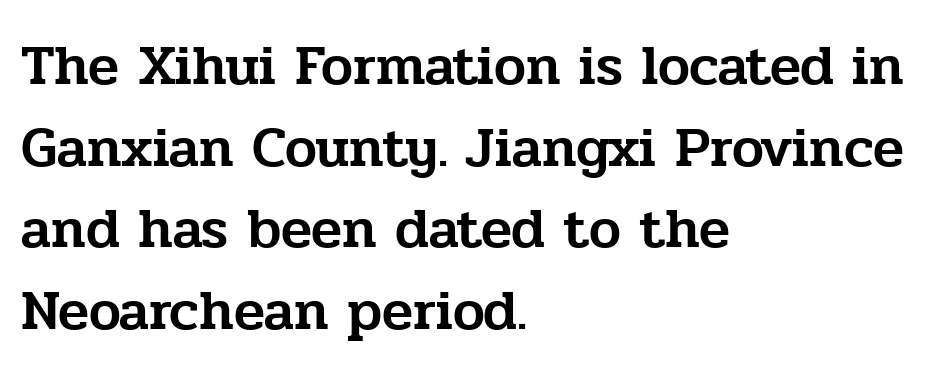
Q: Is the text italic (slanted)? A: No, it is upright.
Q: Is the typeface a serif or a sans-serif typeface? A: Serif.
Q: Is the text underlined? A: No.
Q: How is the paragraph aligned? A: Left-aligned.
Q: Is the spacing between letters normal or unusually wide? A: Normal.
Q: Is the spacing between lines tight, normal or loose? A: Normal.
Q: Width (condensed, normal, or wide)? A: Normal.
Q: Stroke contrast? A: Low.
Q: x-height? A: Medium.
Q: Monospaced? A: No.
